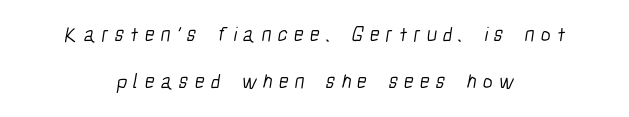
Q: Is the text bold? A: No.
Q: Is the text underlined? A: No.
Q: How is the paragraph aligned? A: Centered.
Q: Is the spacing between letters normal or unusually wide? A: Unusually wide.
Q: Is the spacing between lines tight, normal or loose? A: Loose.
